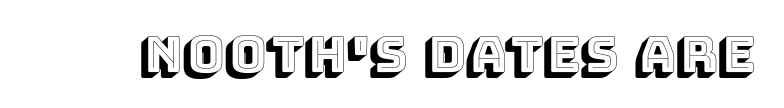
Q: Is the text italic (slanted)? A: No, it is upright.
Q: Is the text underlined? A: No.
Q: Is the spacing between letters normal or unusually wide? A: Normal.
Q: Width (condensed, normal, or wide)? A: Normal.
Q: x-height? A: Large.
Q: Monospaced? A: No.
